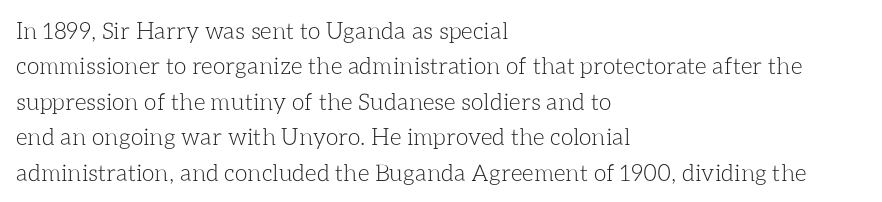
The face looks like a standard text weight, possibly lighter. Vertical strokes here are truly vertical. These lines keep a tight, regular rhythm from letter to letter. Leading matches the norm, producing a regular column. Left-aligned paragraph, ragged on the right. The space directly below the letters is spotless.
